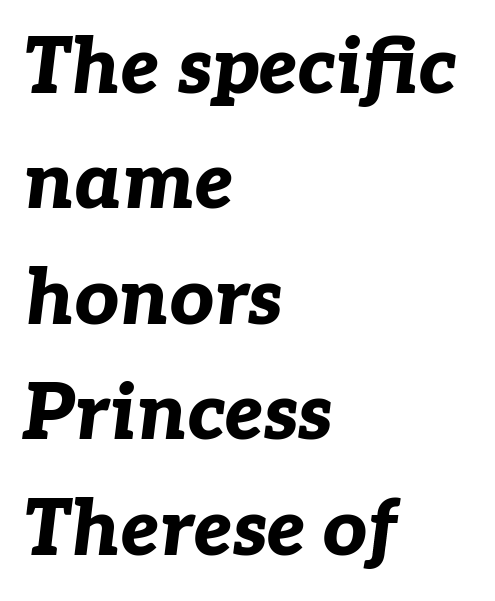
Q: Is the text bold? A: Yes.
Q: Is the text italic (slanted)? A: Yes, it leans right by about 7 degrees.
Q: Is the text underlined? A: No.
Q: How is the paragraph aligned? A: Left-aligned.
Q: Is the spacing between letters normal or unusually wide? A: Normal.
Q: Is the spacing between lines tight, normal or loose? A: Normal.
Q: Width (condensed, normal, or wide)? A: Normal.
Q: Stroke contrast? A: Low.
Q: x-height? A: Medium.
Q: Monospaced? A: No.
